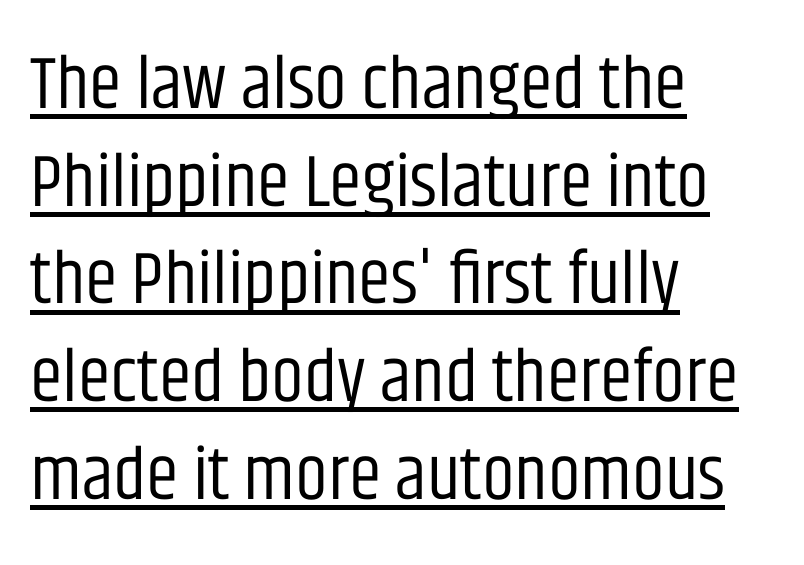
Q: Is the text bold? A: No.
Q: Is the text italic (slanted)? A: No, it is upright.
Q: Is the typeface a serif or a sans-serif typeface? A: Sans-serif.
Q: Is the text underlined? A: Yes.
Q: How is the paragraph aligned? A: Left-aligned.
Q: Is the spacing between letters normal or unusually wide? A: Normal.
Q: Is the spacing between lines tight, normal or loose? A: Normal.
Q: Width (condensed, normal, or wide)? A: Condensed.
Q: Stroke contrast? A: Low.
Q: x-height? A: Large.
Q: Monospaced? A: No.
